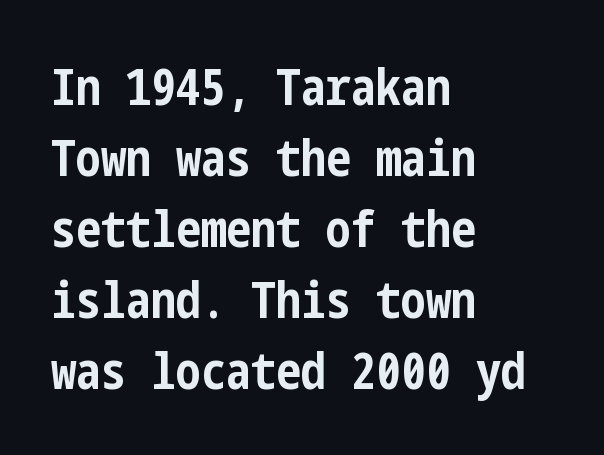
The image shows 50 px bold, condensed sans-serif type, upright; set left-aligned, normal line spacing (1.42x), normal letter spacing, not underlined; low stroke contrast and a medium x-height.
